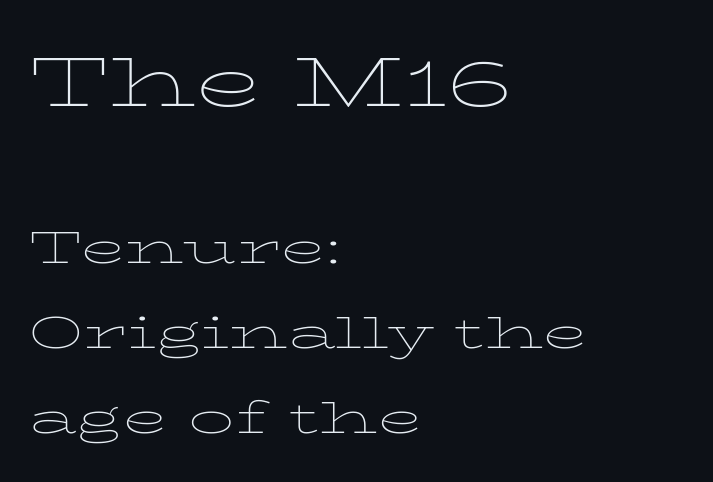
{"serif": "yes", "italic": "no", "bold": "no", "weight": "thin", "width": "wide", "stroke_contrast": "low", "x_height": "medium", "monospaced": "no", "underline": "no", "align": "left", "line_spacing_ratio": 1.85, "letter_spacing": "normal", "letter_spacing_em": 0.0, "larger_block": "first", "size_ratio": 1.5, "glyph_px": 69}
